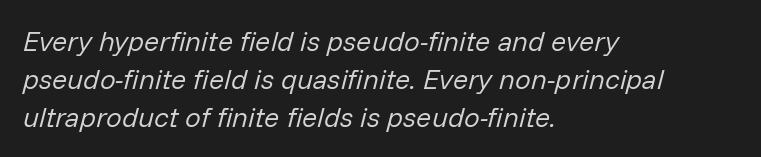
This rendering uses left alignment, leaving the right contour irregular. Think of a printed novel: that variable character pitch is what you see here. You could call the tracking neutral — neither tight nor loose. The strokes are not fattened; the text isn't bold. A typesetter would mark this as italic. Rule under the text: the space is simply empty.
